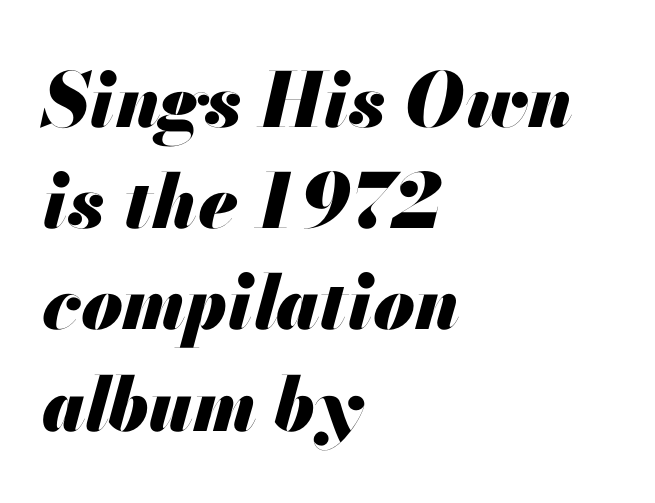
Q: Is the text bold? A: Yes.
Q: Is the text italic (slanted)? A: Yes, it leans right by about 13 degrees.
Q: Is the text underlined? A: No.
Q: How is the paragraph aligned? A: Left-aligned.
Q: Is the spacing between letters normal or unusually wide? A: Normal.
Q: Is the spacing between lines tight, normal or loose? A: Normal.
Q: Width (condensed, normal, or wide)? A: Normal.
Q: Stroke contrast? A: Medium.
Q: x-height? A: Small.
Q: Monospaced? A: No.
